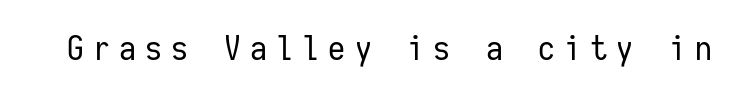
{"serif": "no", "italic": "no", "bold": "no", "weight": "regular", "width": "condensed", "stroke_contrast": "low", "x_height": "medium", "monospaced": "yes", "underline": "no", "letter_spacing": "wide", "letter_spacing_em": 0.27, "glyph_px": 34}
